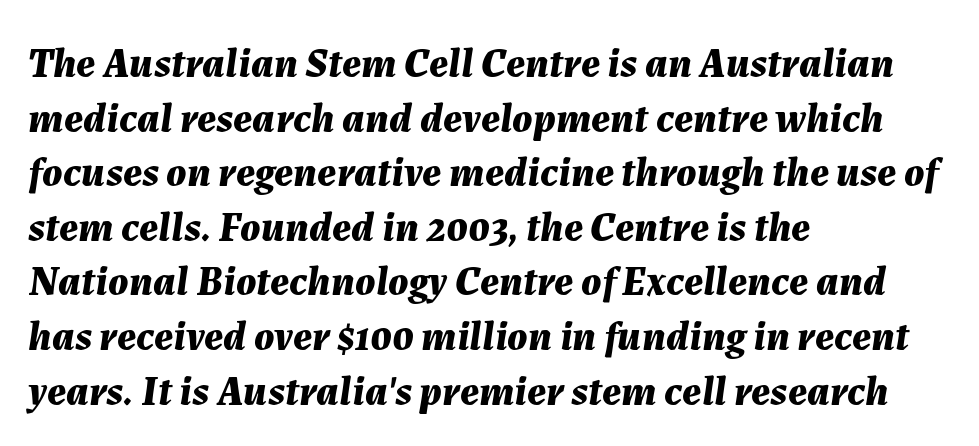
Summary of weight: heavy, a full bold. This rendering leaves character spacing at its baseline value. If you drew a line through each stem, it would be angled. Spacing verdict: proportional, widths tailored to each character. Normally led — the rows are evenly, conventionally spaced. A classic flush-left, rag-right setting is used for this passage.
